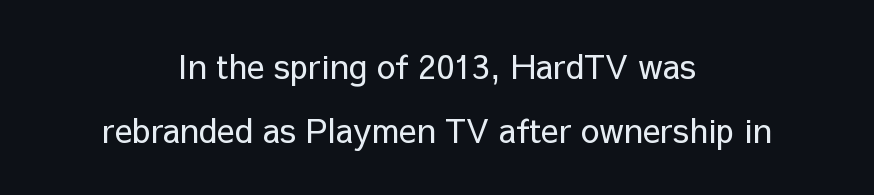
Q: Is the text bold? A: No.
Q: Is the text italic (slanted)? A: No, it is upright.
Q: Is the typeface a serif or a sans-serif typeface? A: Sans-serif.
Q: Is the text underlined? A: No.
Q: How is the paragraph aligned? A: Centered.
Q: Is the spacing between letters normal or unusually wide? A: Normal.
Q: Is the spacing between lines tight, normal or loose? A: Loose.
Q: Width (condensed, normal, or wide)? A: Normal.
Q: Stroke contrast? A: Low.
Q: x-height? A: Medium.
Q: Monospaced? A: No.
